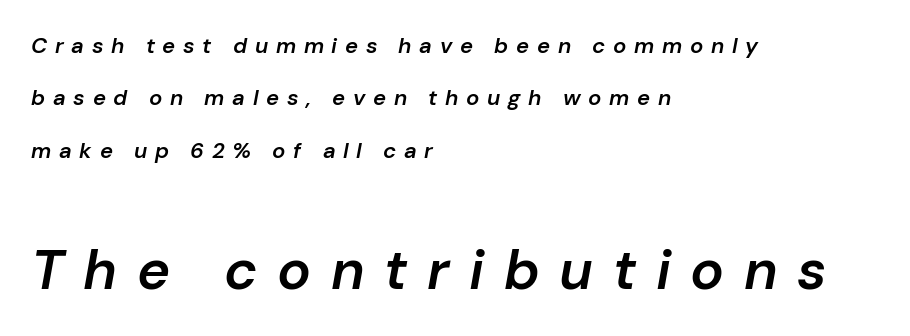
Q: Is the text bold? A: Semi-bold.
Q: Is the text italic (slanted)? A: Yes, it leans right by about 10 degrees.
Q: Is the text underlined? A: No.
Q: How is the paragraph aligned? A: Left-aligned.
Q: Is the spacing between letters normal or unusually wide? A: Unusually wide.
Q: Is the spacing between lines tight, normal or loose? A: Loose.
Q: Which block of text is set in a larger size, the first (top) or the second (bottom)? A: The second (bottom) one.
Q: Width (condensed, normal, or wide)? A: Normal.
Q: Stroke contrast? A: Low.
Q: x-height? A: Medium.
Q: Monospaced? A: No.
